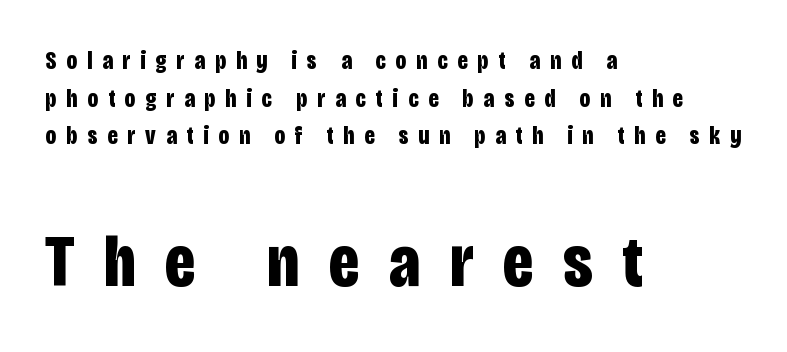
{"serif": "no", "italic": "no", "bold": "yes", "weight": "bold", "width": "condensed", "stroke_contrast": "low", "x_height": "large", "monospaced": "no", "underline": "no", "align": "left", "line_spacing": "normal", "line_spacing_ratio": 1.51, "letter_spacing": "wide", "letter_spacing_em": 0.4, "larger_block": "second", "size_ratio": 2.96, "glyph_px": 74}
